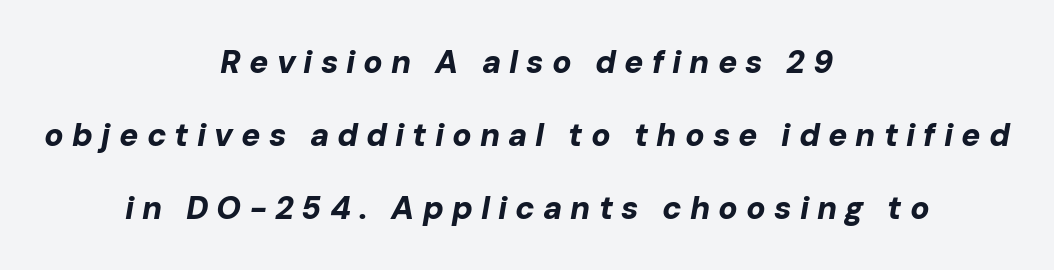
Q: Is the text bold? A: Yes.
Q: Is the text italic (slanted)? A: Yes, it leans right by about 10 degrees.
Q: Is the text underlined? A: No.
Q: How is the paragraph aligned? A: Centered.
Q: Is the spacing between letters normal or unusually wide? A: Unusually wide.
Q: Is the spacing between lines tight, normal or loose? A: Loose.
Q: Width (condensed, normal, or wide)? A: Normal.
Q: Stroke contrast? A: Low.
Q: x-height? A: Medium.
Q: Monospaced? A: No.
